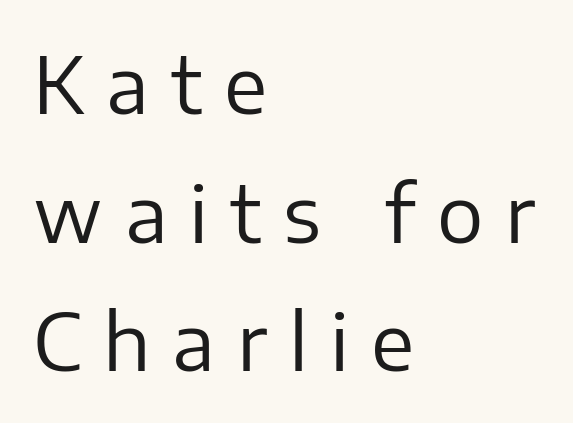
{"serif": "no", "italic": "no", "bold": "no", "weight": "regular", "width": "normal", "stroke_contrast": "low", "x_height": "medium", "monospaced": "no", "underline": "no", "align": "left", "line_spacing": "normal", "line_spacing_ratio": 1.65, "letter_spacing": "wide", "letter_spacing_em": 0.28, "glyph_px": 78}
